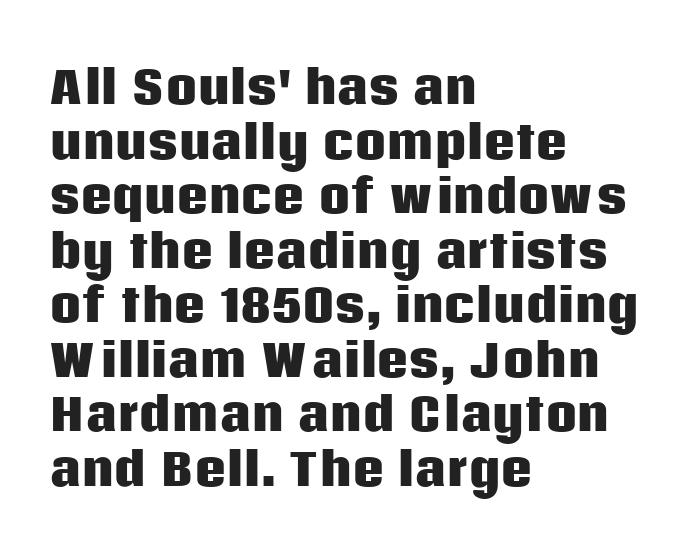
Q: Is the text bold? A: Yes.
Q: Is the text italic (slanted)? A: No, it is upright.
Q: Is the typeface a serif or a sans-serif typeface? A: Sans-serif.
Q: Is the text underlined? A: No.
Q: How is the paragraph aligned? A: Left-aligned.
Q: Is the spacing between letters normal or unusually wide? A: Normal.
Q: Width (condensed, normal, or wide)? A: Normal.
Q: Stroke contrast? A: Low.
Q: x-height? A: Large.
Q: Monospaced? A: No.
